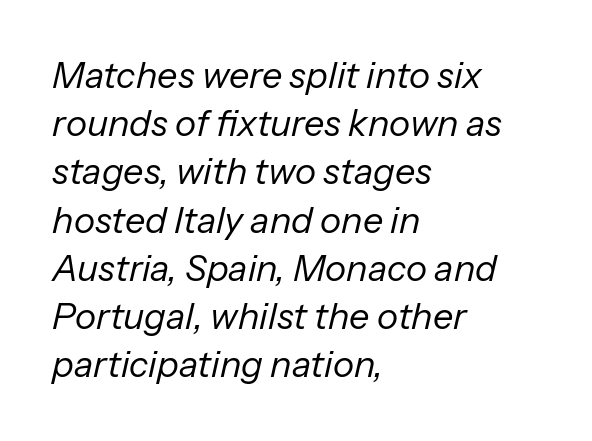
The face used here is proportionally spaced, like ordinary book or web type. Tall strokes in this sample are angled rather than plumb. The strip under each line holds only bare page. Regular leading.
